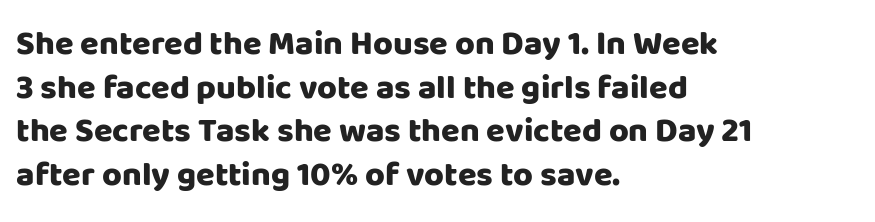
The image shows 34 px heavy sans-serif type, upright; set left-aligned, normal line spacing (1.28x), normal letter spacing, not underlined; low stroke contrast and a large x-height.
